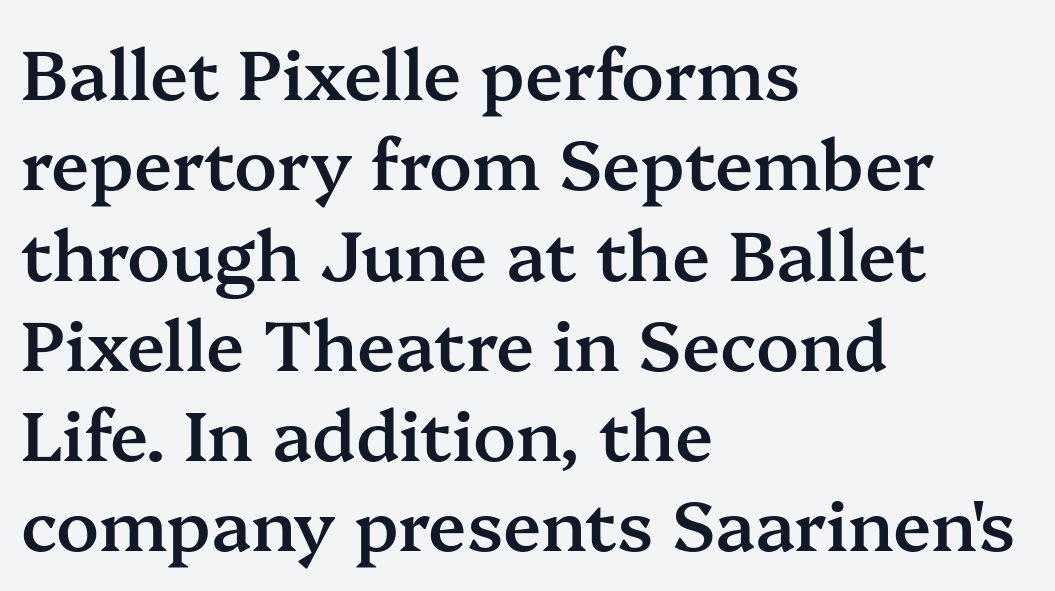
One glance says typical: line gaps are just what's usual. Tracking value appears to be zero — textbook default spacing. These lines are rendered in a variable-pitch font. Firm but not heavy-handed strokes: this text is semibold.
